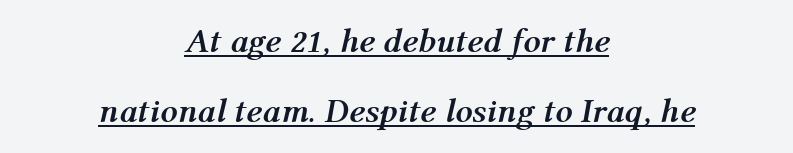
Slanted lettering throughout. Caption: lettering with a line underneath. Note the varied advance widths — an 'i' is clearly narrower than an 'm'. Line starts and ends both wander, symmetrically. You could fit nearly another row in the gap between these rows. Heavy-handed strokes throughout: this text is bold.
